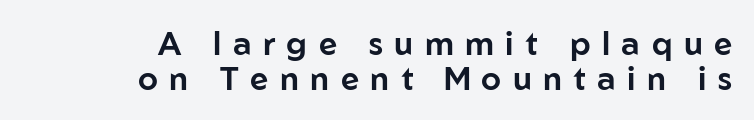
{"serif": "no", "italic": "no", "width": "normal", "stroke_contrast": "low", "x_height": "medium", "monospaced": "no", "underline": "no", "align": "right", "line_spacing": "tight", "line_spacing_ratio": 1.08, "letter_spacing": "wide", "letter_spacing_em": 0.36, "glyph_px": 32}
